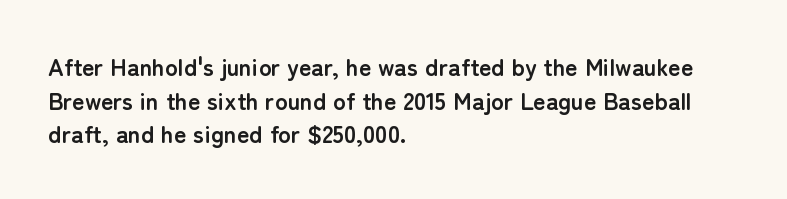
Q: Is the text bold? A: Yes.
Q: Is the text italic (slanted)? A: No, it is upright.
Q: Is the text underlined? A: No.
Q: How is the paragraph aligned? A: Left-aligned.
Q: Is the spacing between letters normal or unusually wide? A: Normal.
Q: Is the spacing between lines tight, normal or loose? A: Normal.
